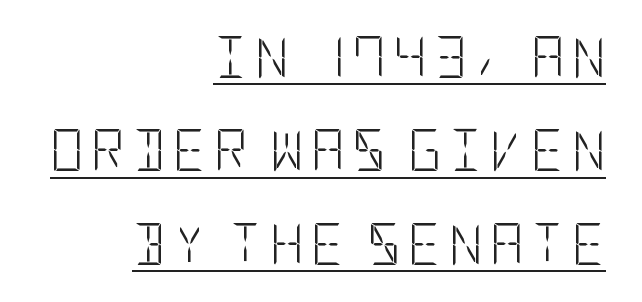
Caption: face not bold, strokes unweighted. Alignment: flush right. Honestly, the rows look like they've been pulled way apart. It's the straight-up-and-down kind of type.
